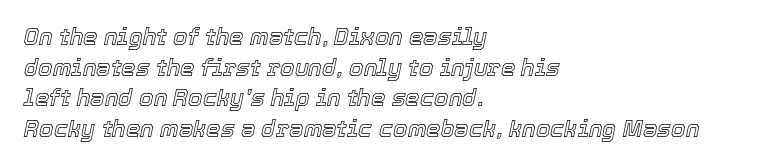
Q: Is the text italic (slanted)? A: Yes, it leans right by about 12 degrees.
Q: Is the text underlined? A: No.
Q: How is the paragraph aligned? A: Left-aligned.
Q: Is the spacing between letters normal or unusually wide? A: Normal.
Q: Is the spacing between lines tight, normal or loose? A: Normal.
